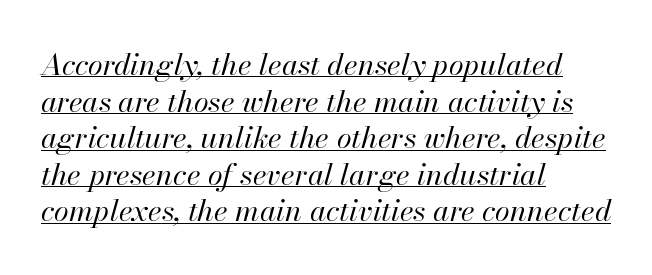
{"italic": "yes", "lean": "right", "slant_degrees": 13, "bold": "no", "weight": "regular", "width": "normal", "stroke_contrast": "high", "x_height": "small", "monospaced": "no", "underline": "yes", "align": "left", "line_spacing_ratio": 1.22, "letter_spacing": "normal", "letter_spacing_em": 0.0, "glyph_px": 30}
